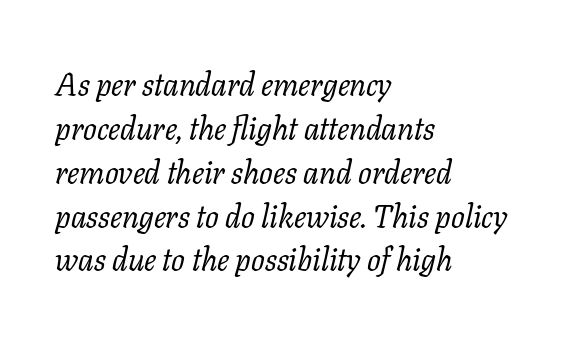
Q: Is the text bold? A: No.
Q: Is the text italic (slanted)? A: Yes, it leans right by about 11 degrees.
Q: Is the typeface a serif or a sans-serif typeface? A: Serif.
Q: Is the text underlined? A: No.
Q: How is the paragraph aligned? A: Left-aligned.
Q: Is the spacing between letters normal or unusually wide? A: Normal.
Q: Is the spacing between lines tight, normal or loose? A: Normal.
Q: Width (condensed, normal, or wide)? A: Normal.
Q: Stroke contrast? A: Low.
Q: x-height? A: Medium.
Q: Monospaced? A: No.
